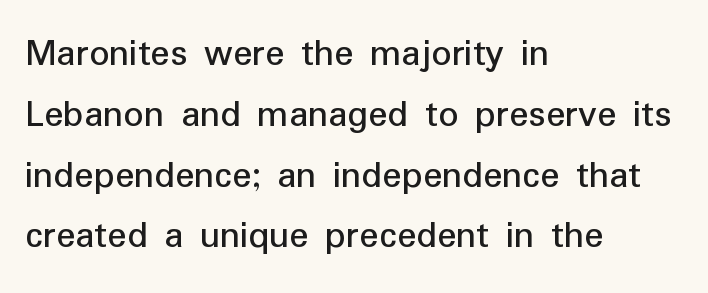
Q: Is the text italic (slanted)? A: No, it is upright.
Q: Is the typeface a serif or a sans-serif typeface? A: Sans-serif.
Q: Is the text underlined? A: No.
Q: How is the paragraph aligned? A: Left-aligned.
Q: Is the spacing between letters normal or unusually wide? A: Normal.
Q: Is the spacing between lines tight, normal or loose? A: Normal.
Q: Width (condensed, normal, or wide)? A: Normal.
Q: Stroke contrast? A: Low.
Q: x-height? A: Medium.
Q: Monospaced? A: No.
